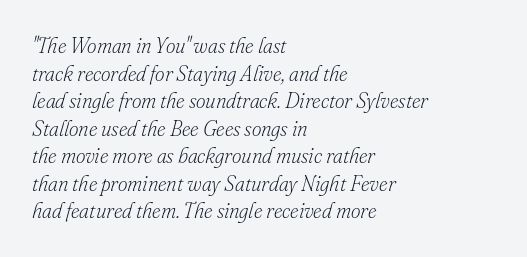
The image shows 21 px text type, italic (leaning right); set left-aligned, normal line spacing (1.31x), normal letter spacing, not underlined.
